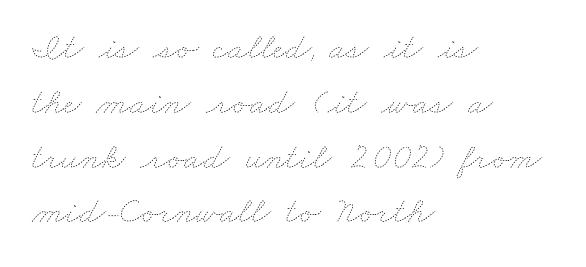
The image shows 37 px thin, wide type; set left-aligned, normal line spacing (1.48x), normal letter spacing, not underlined; low stroke contrast and a small x-height.
